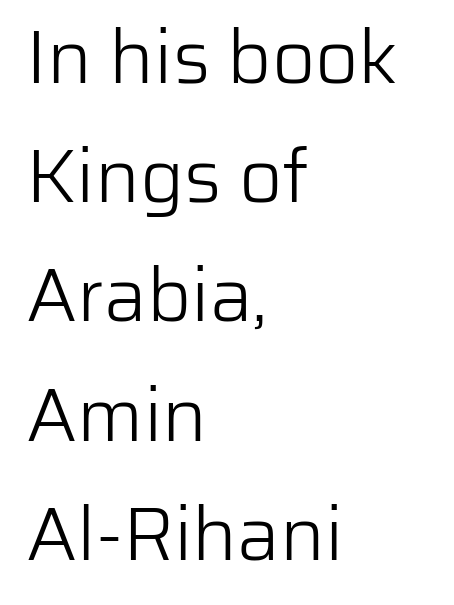
Q: Is the text bold? A: No.
Q: Is the text italic (slanted)? A: No, it is upright.
Q: Is the typeface a serif or a sans-serif typeface? A: Sans-serif.
Q: Is the text underlined? A: No.
Q: How is the paragraph aligned? A: Left-aligned.
Q: Is the spacing between letters normal or unusually wide? A: Normal.
Q: Is the spacing between lines tight, normal or loose? A: Normal.
Q: Width (condensed, normal, or wide)? A: Normal.
Q: Stroke contrast? A: Low.
Q: x-height? A: Medium.
Q: Monospaced? A: No.
